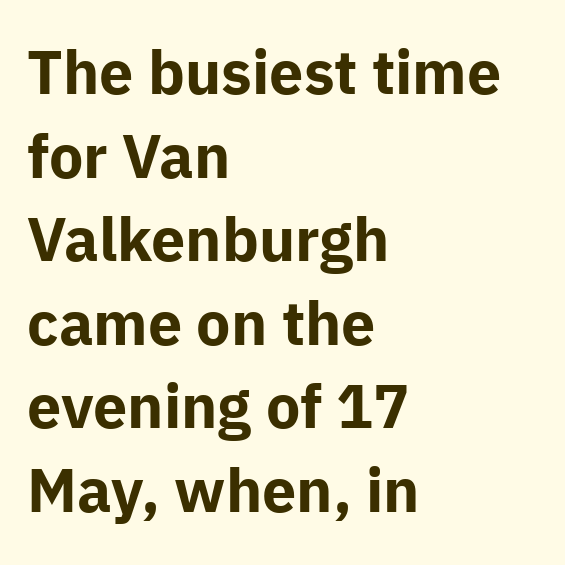
Is this a fixed-width face? No — the glyphs have proportional, varying widths. Underlining? Definitely not there. Note: no serifs on the glyphs. Posture: vertical. Interline gaps are of average width in this sample. Is the block centered? No — it sits flush against the left margin.
